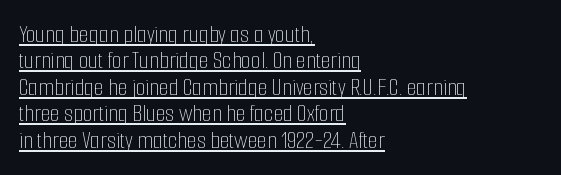
The image shows 25 px text type, upright; set left-aligned, tight line spacing (1.06x), normal letter spacing, underlined.
